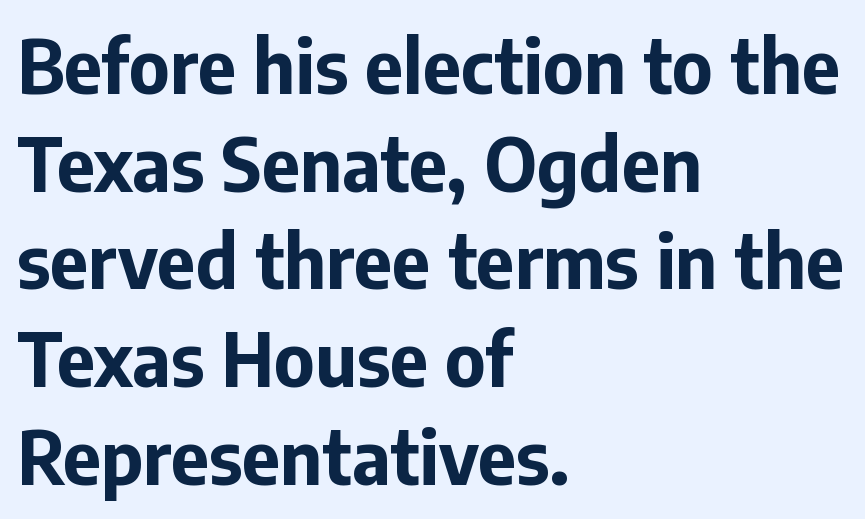
Nope, no serifs anywhere on these letters. Anything drawn beneath the words? Only blank space. A student would call this left alignment; a typographer would say flush left, rag right. The horizontal fit of the characters is conventional and even.
